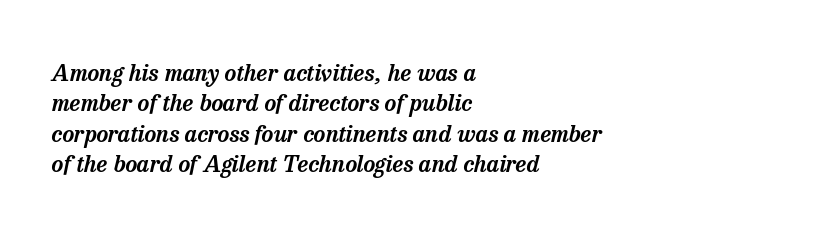
Q: Is the text italic (slanted)? A: Yes, it leans right by about 13 degrees.
Q: Is the text underlined? A: No.
Q: How is the paragraph aligned? A: Left-aligned.
Q: Is the spacing between letters normal or unusually wide? A: Normal.
Q: Is the spacing between lines tight, normal or loose? A: Normal.
